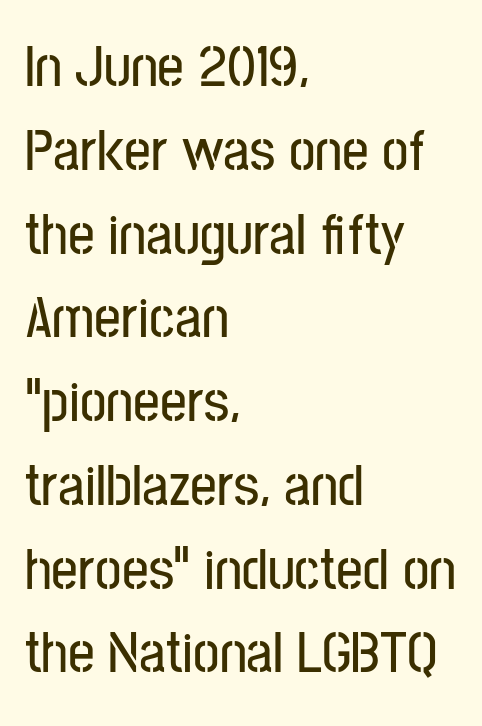
Q: Is the text italic (slanted)? A: No, it is upright.
Q: Is the typeface a serif or a sans-serif typeface? A: Sans-serif.
Q: Is the text underlined? A: No.
Q: How is the paragraph aligned? A: Left-aligned.
Q: Is the spacing between letters normal or unusually wide? A: Normal.
Q: Is the spacing between lines tight, normal or loose? A: Normal.
Q: Width (condensed, normal, or wide)? A: Condensed.
Q: Stroke contrast? A: Low.
Q: x-height? A: Medium.
Q: Monospaced? A: No.
